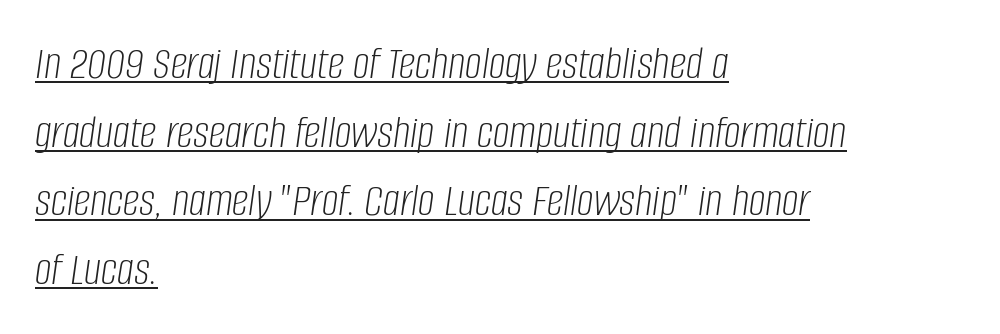
The glyphs look as if they've been sheared to an angle. The words here are underlined. In CSS terms this would be text-align: left. Counters stay open thanks to moderate or lighter strokes.
